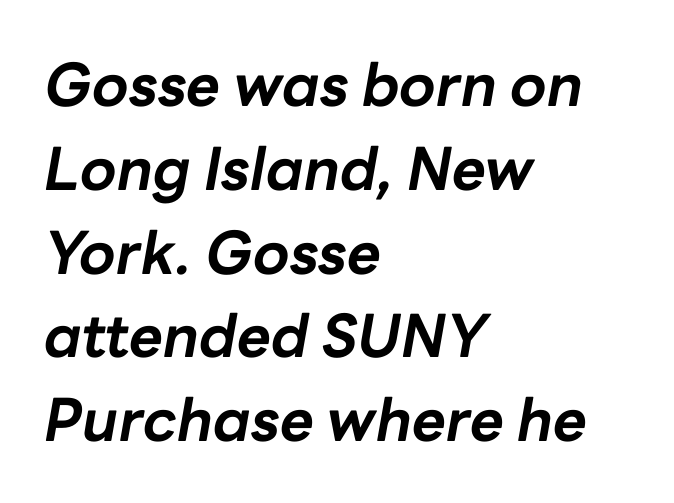
The rag falls on the right side of this text block. The vertical gap from one line to the next is medium. No extra tracking has been applied to these lines. These lines are rendered in a variable-pitch font. Notice how thick the strokes are: this is what a full bold looks like.
